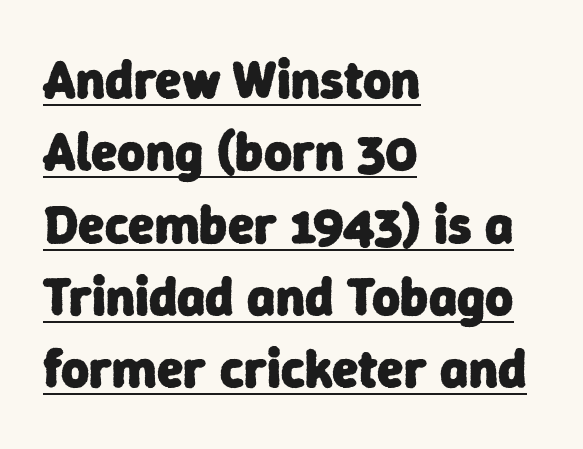
How would I describe the line gaps? Plain and ordinary. Letterform terminals end flat and unadorned throughout the passage. A baseline rule has been typeset under these characters. Each letter keeps its own natural width here, so spacing adapts to shape.
